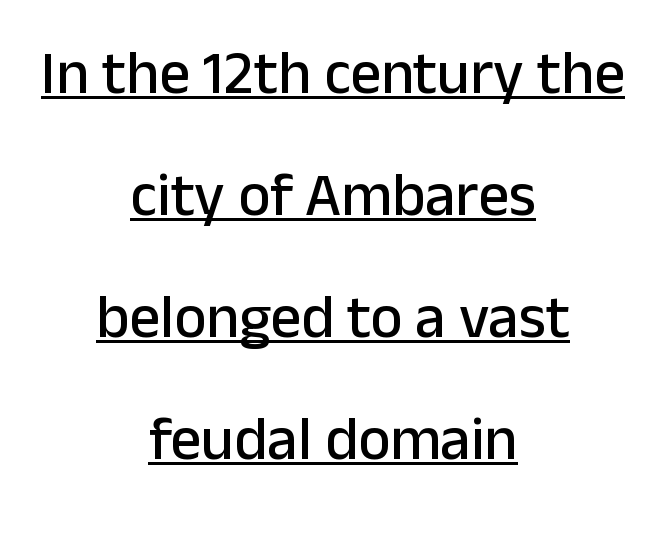
{"serif": "no", "italic": "no", "width": "normal", "stroke_contrast": "low", "x_height": "medium", "monospaced": "no", "underline": "yes", "align": "center", "line_spacing": "loose", "line_spacing_ratio": 2.0, "letter_spacing": "normal", "letter_spacing_em": 0.0, "glyph_px": 61}
